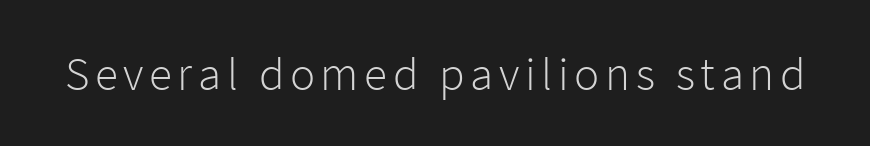
{"serif": "no", "italic": "no", "bold": "no", "weight": "light", "width": "normal", "stroke_contrast": "low", "x_height": "medium", "monospaced": "no", "underline": "no", "glyph_px": 47}
